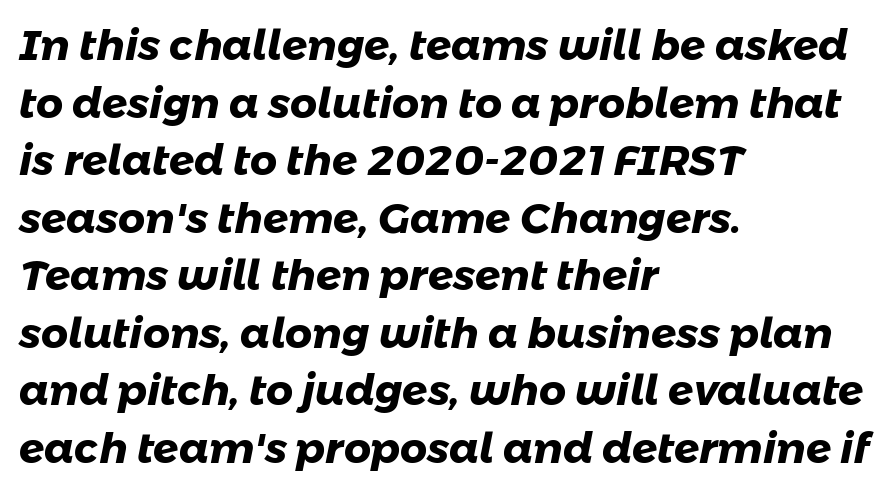
{"serif": "no", "bold": "yes", "weight": "heavy", "width": "normal", "stroke_contrast": "low", "x_height": "medium", "monospaced": "no", "underline": "no", "align": "left", "line_spacing": "normal", "line_spacing_ratio": 1.37, "letter_spacing": "normal", "letter_spacing_em": 0.0, "glyph_px": 42}
